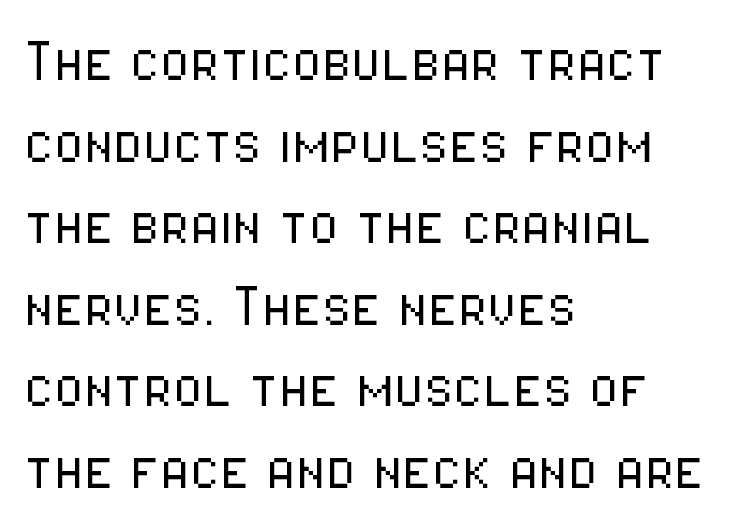
The image shows 68 px light, condensed sans-serif type, upright; set left-aligned, line spacing 1.2x, normal letter spacing, not underlined; low stroke contrast and a medium x-height.
